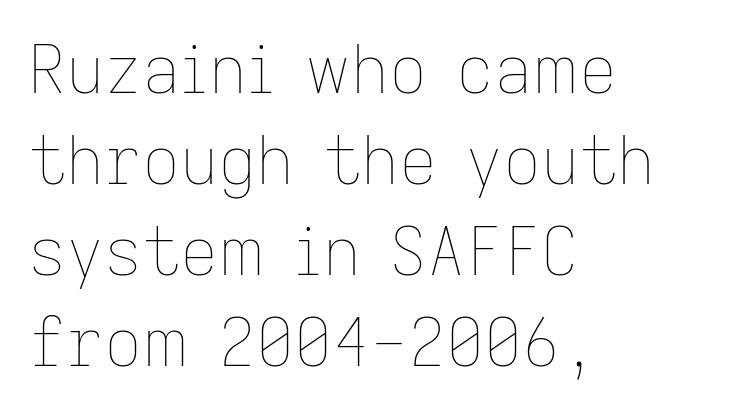
This is roman type, the default non-slanted kind. Here the designer chose a conventional face with non-uniform glyph widths. Bare-footed words on every line. One-word summary of the alignment: left. Stem width sits at or under what a default text font uses.
